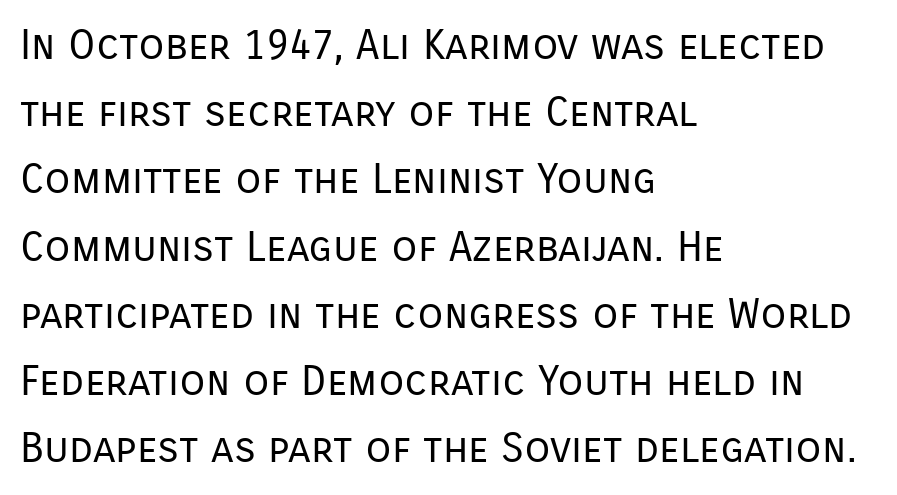
Q: Is the text bold? A: No.
Q: Is the text italic (slanted)? A: No, it is upright.
Q: Is the typeface a serif or a sans-serif typeface? A: Sans-serif.
Q: Is the text underlined? A: No.
Q: How is the paragraph aligned? A: Left-aligned.
Q: Is the spacing between letters normal or unusually wide? A: Normal.
Q: Is the spacing between lines tight, normal or loose? A: Normal.
Q: Width (condensed, normal, or wide)? A: Normal.
Q: Stroke contrast? A: Low.
Q: x-height? A: Medium.
Q: Monospaced? A: No.
